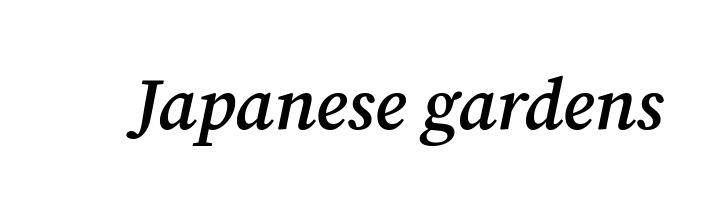
{"serif": "yes", "italic": "yes", "lean": "right", "slant_degrees": 12, "bold": "semi", "weight": "semibold", "width": "normal", "stroke_contrast": "medium", "x_height": "medium", "monospaced": "no", "underline": "no", "letter_spacing": "normal", "letter_spacing_em": 0.0, "glyph_px": 72}
